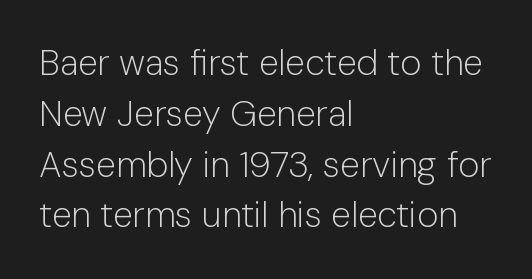
Descenders hang freely into open space. Horizontal alignment here is leftward, the default for most running prose. Ink coverage per letter is moderate at most. The letters stand upright; this is a roman face. Is there much room between lines? A standard amount, neither cramped nor airy. Characters follow at the spacing the type designer built in.
